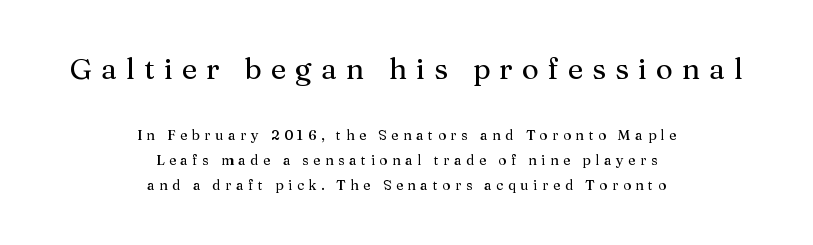
The image shows 29 px serif type, upright; set centered, line spacing 1.81x, unusually wide letter spacing (+0.32 em), not underlined; the first (top) block is 2.07x larger; medium stroke contrast and a medium x-height.
